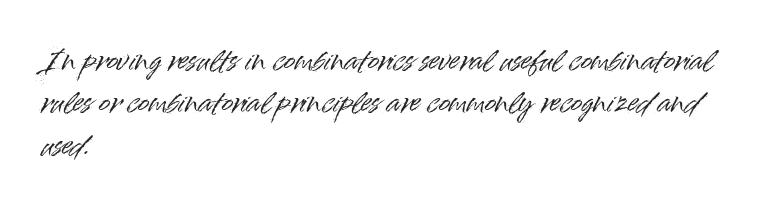
Q: Is the text italic (slanted)? A: Yes.
Q: Is the text underlined? A: No.
Q: How is the paragraph aligned? A: Left-aligned.
Q: Is the spacing between letters normal or unusually wide? A: Normal.
Q: Is the spacing between lines tight, normal or loose? A: Normal.
